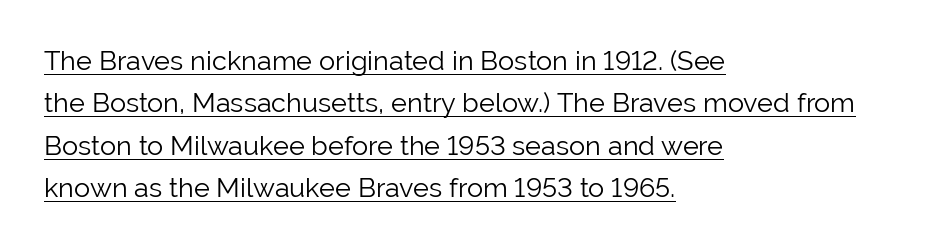
Short note: letters normally spaced. Vertical stems look standard width or narrower in stroke. Alignment: flush left. Every stem runs plumb, perpendicular to the baseline.
